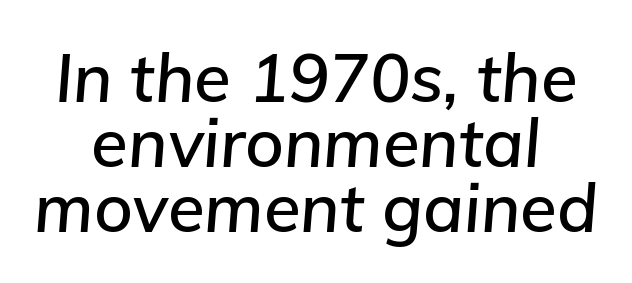
{"italic": "yes", "lean": "right", "slant_degrees": 5, "width": "normal", "stroke_contrast": "low", "x_height": "medium", "monospaced": "no", "underline": "no", "align": "center", "line_spacing": "tight", "line_spacing_ratio": 0.97, "letter_spacing": "normal", "letter_spacing_em": 0.0, "glyph_px": 67}
